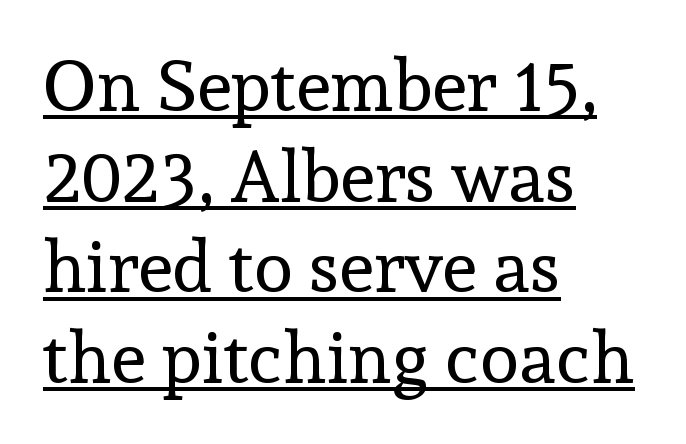
Leading: standard. These lines keep a tight, regular rhythm from letter to letter. This is serif lettering, the kind often seen in printed books. Teacher's note: observe the even left margin — that is flush-left alignment. Stroke thickness stays within the range of a standard reading face or lighter.
